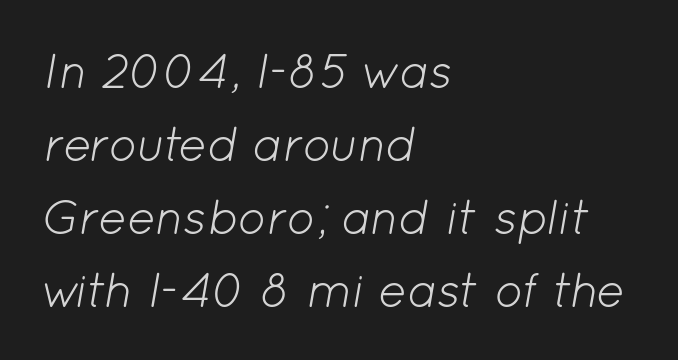
Q: Is the text bold? A: No.
Q: Is the text italic (slanted)? A: Yes, it leans right by about 12 degrees.
Q: Is the text underlined? A: No.
Q: How is the paragraph aligned? A: Left-aligned.
Q: Is the spacing between letters normal or unusually wide? A: Normal.
Q: Is the spacing between lines tight, normal or loose? A: Normal.
Q: Width (condensed, normal, or wide)? A: Normal.
Q: Stroke contrast? A: Low.
Q: x-height? A: Medium.
Q: Monospaced? A: No.
